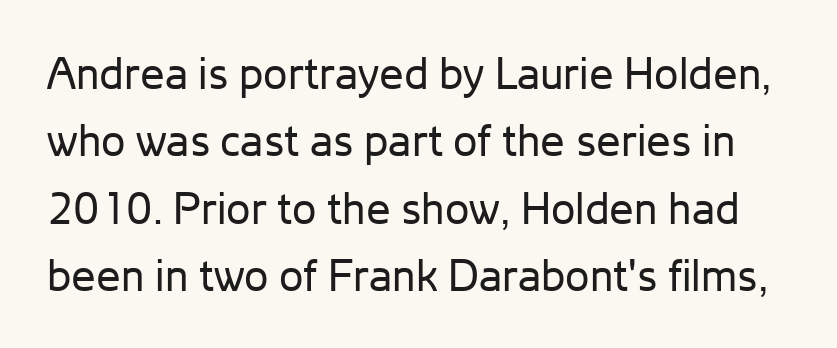
The image shows 44 px regular-weight sans-serif type, upright; set normal line spacing (1.53x), normal letter spacing, not underlined; low stroke contrast and a medium x-height.
